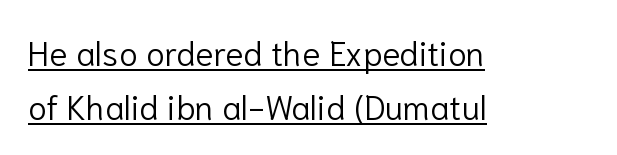
The image shows 34 px light sans-serif type, upright; set left-aligned, normal line spacing (1.58x), normal letter spacing, underlined; low stroke contrast and a medium x-height.
